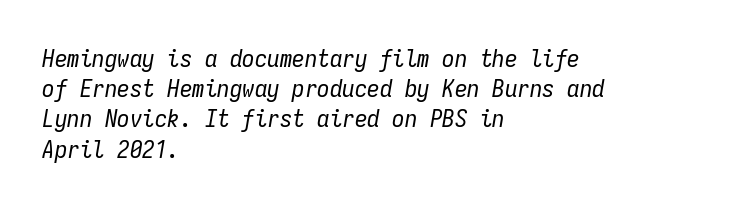
Q: Is the text bold? A: No.
Q: Is the text italic (slanted)? A: Yes, it leans right by about 9 degrees.
Q: Is the text underlined? A: No.
Q: How is the paragraph aligned? A: Left-aligned.
Q: Is the spacing between letters normal or unusually wide? A: Normal.
